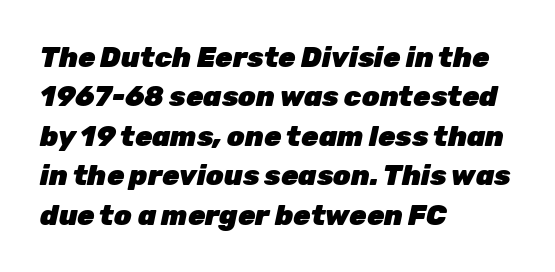
Q: Is the text bold? A: Yes.
Q: Is the text italic (slanted)? A: Yes, it leans right by about 12 degrees.
Q: Is the text underlined? A: No.
Q: How is the paragraph aligned? A: Left-aligned.
Q: Is the spacing between letters normal or unusually wide? A: Normal.
Q: Is the spacing between lines tight, normal or loose? A: Normal.
Q: Width (condensed, normal, or wide)? A: Normal.
Q: Stroke contrast? A: Low.
Q: x-height? A: Medium.
Q: Monospaced? A: No.
